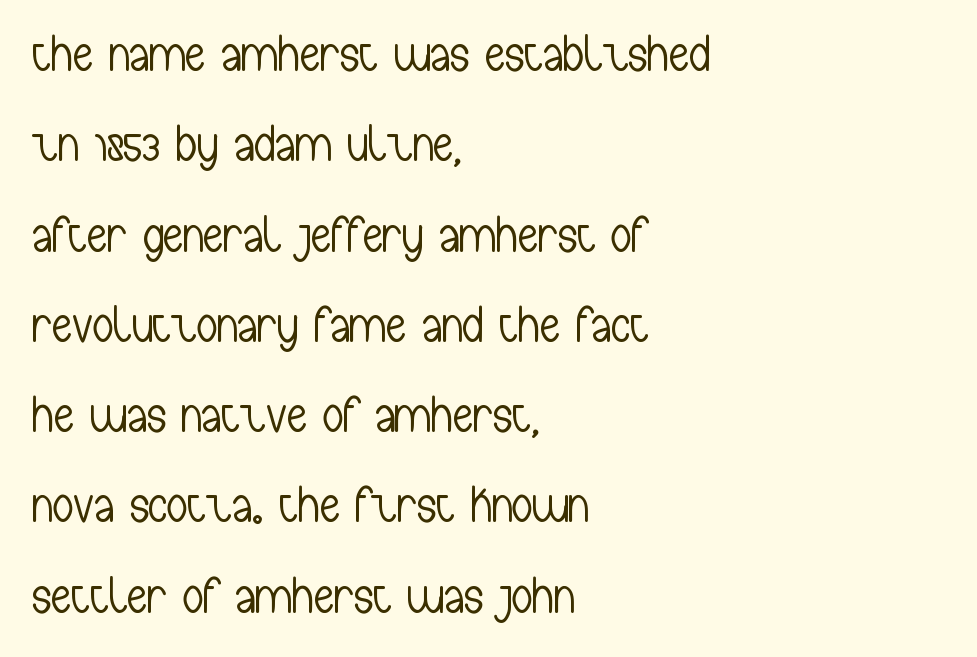
Each row of text sits above clean, open space. Posture: upright roman. Here the designer chose a conventional face with non-uniform glyph widths. The glyphs in this specimen are sans serif. The cut favours lightness, reaching ordinary text weight at its darkest. Is the letter spacing exaggerated? No — it looks like the ordinary default.
